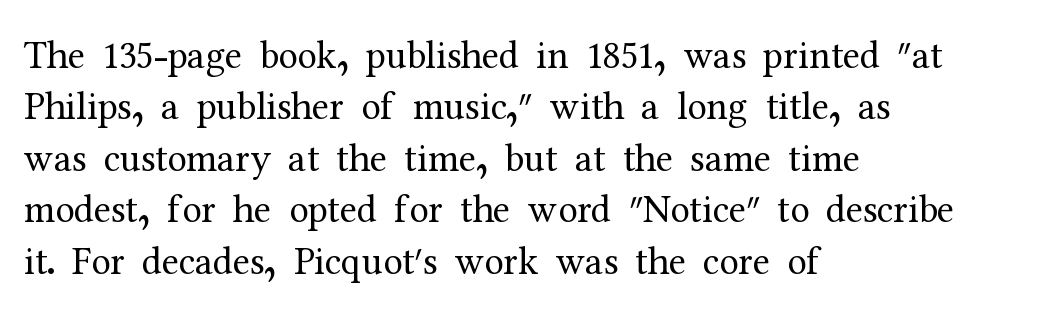
{"serif": "yes", "italic": "no", "bold": "no", "weight": "regular", "width": "normal", "stroke_contrast": "medium", "x_height": "medium", "monospaced": "no", "underline": "no", "align": "left", "line_spacing": "normal", "line_spacing_ratio": 1.32, "letter_spacing": "normal", "letter_spacing_em": 0.0, "glyph_px": 39}
